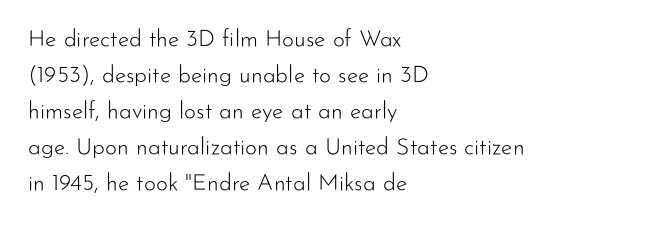
{"italic": "no", "bold": "no", "underline": "no", "align": "left", "line_spacing": "normal", "line_spacing_ratio": 1.57, "letter_spacing": "normal", "letter_spacing_em": 0.0, "glyph_px": 23}
